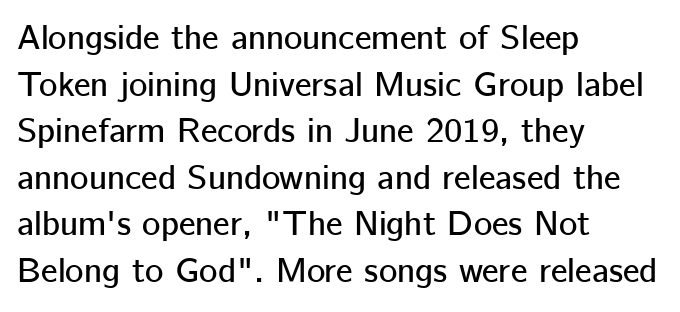
{"serif": "no", "italic": "no", "width": "normal", "stroke_contrast": "low", "x_height": "medium", "monospaced": "no", "underline": "no", "align": "left", "line_spacing": "normal", "line_spacing_ratio": 1.33, "letter_spacing": "normal", "letter_spacing_em": 0.0, "glyph_px": 35}
